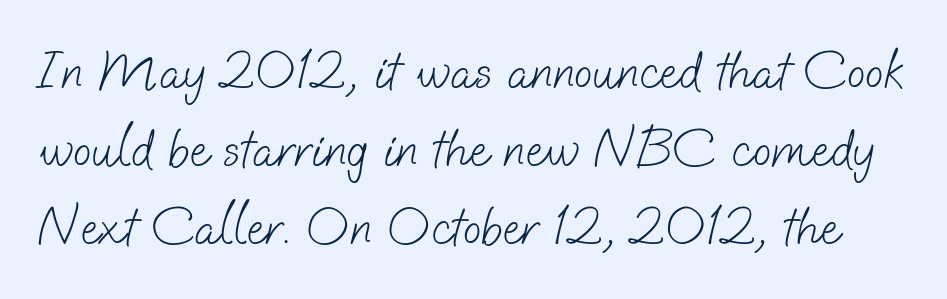
{"serif": "no", "bold": "no", "weight": "light", "width": "normal", "stroke_contrast": "low", "x_height": "small", "monospaced": "no", "underline": "no", "line_spacing": "normal", "line_spacing_ratio": 1.44, "letter_spacing": "normal", "letter_spacing_em": 0.0, "glyph_px": 54}
